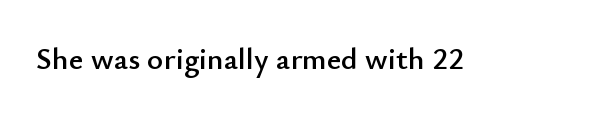
{"serif": "no", "italic": "no", "width": "normal", "stroke_contrast": "low", "x_height": "small", "monospaced": "no", "underline": "no", "letter_spacing": "normal", "letter_spacing_em": 0.0, "glyph_px": 31}
